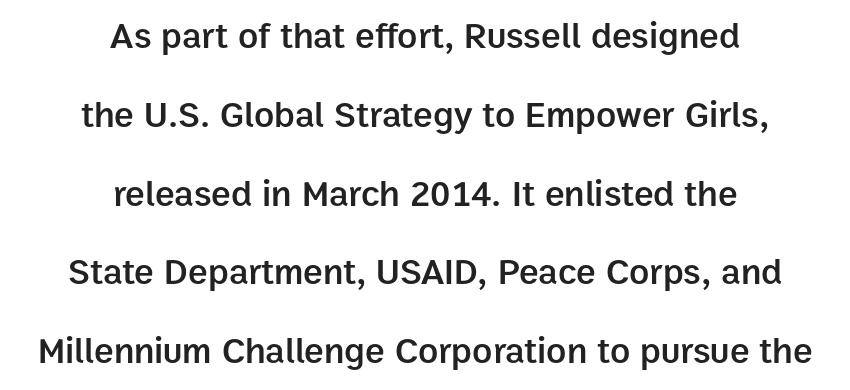
The image shows 37 px semibold sans-serif type, upright; set centered, loose line spacing (2.13x), normal letter spacing, not underlined; low stroke contrast and a medium x-height.
